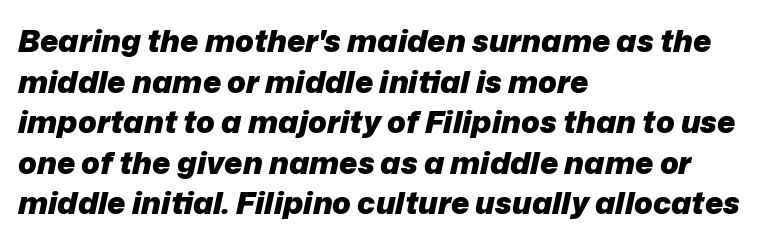
{"italic": "yes", "lean": "right", "slant_degrees": 12, "bold": "yes", "weight": "heavy", "width": "normal", "stroke_contrast": "low", "x_height": "medium", "monospaced": "no", "underline": "no", "align": "left", "line_spacing": "normal", "line_spacing_ratio": 1.31, "letter_spacing": "normal", "letter_spacing_em": 0.0, "glyph_px": 31}
